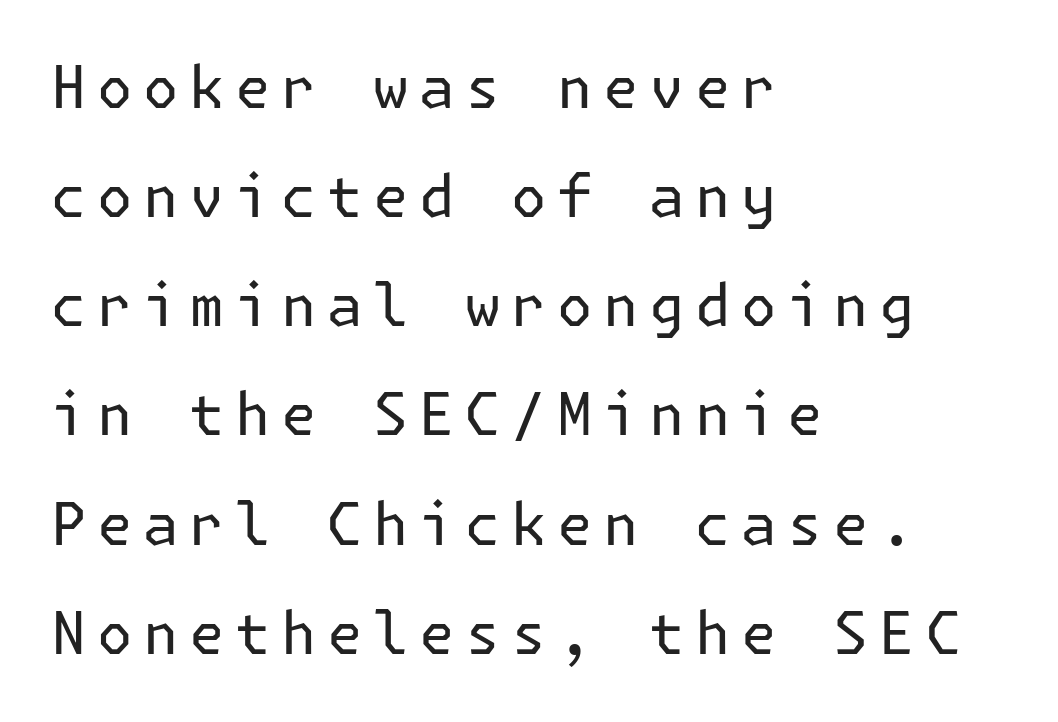
The typesetting does not lean heavy: it is not bold. Tall strokes in this sample are plumb rather than angled. This is sans-serif lettering, the kind often seen on screens and signage. A classic flush-left, rag-right setting is used for this passage.
